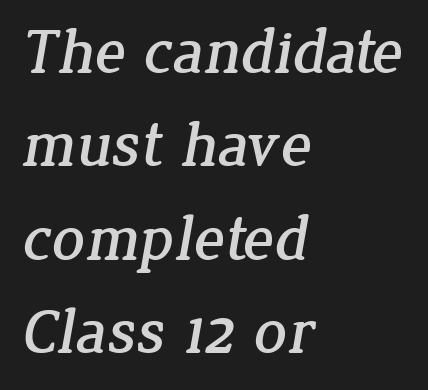
{"serif": "yes", "width": "normal", "stroke_contrast": "low", "x_height": "medium", "monospaced": "no", "underline": "no", "align": "left", "line_spacing": "normal", "line_spacing_ratio": 1.46, "letter_spacing": "normal", "letter_spacing_em": 0.0, "glyph_px": 64}
